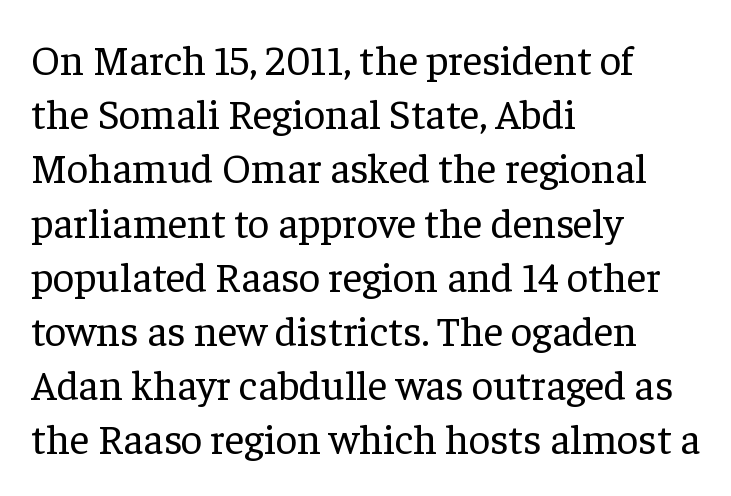
The image shows 42 px regular-weight serif type, upright; set left-aligned, normal line spacing (1.29x), normal letter spacing, not underlined; low stroke contrast and a medium x-height.
